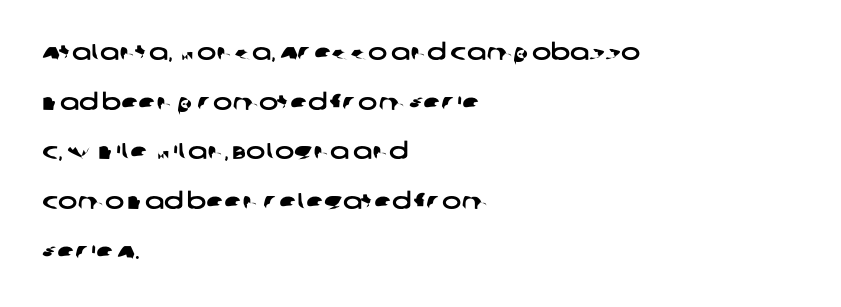
{"underline": "no", "align": "left", "line_spacing": "loose", "line_spacing_ratio": 2.16, "letter_spacing": "normal", "letter_spacing_em": 0.0, "glyph_px": 23}
